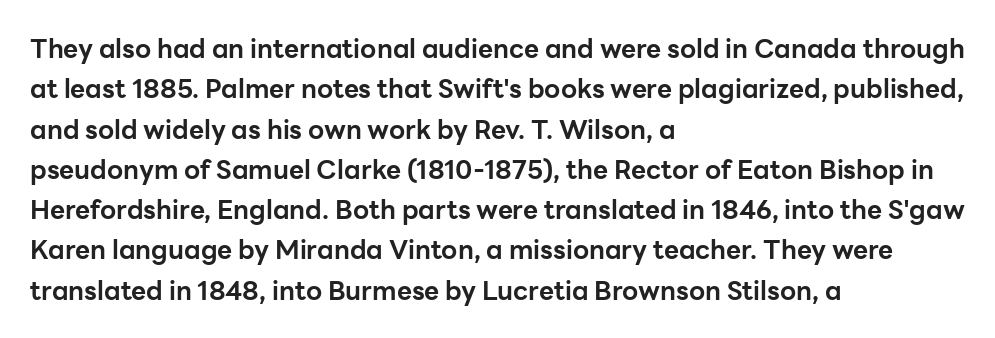
The image shows 26 px bold type, upright; set left-aligned, normal line spacing (1.55x), normal letter spacing, not underlined.
